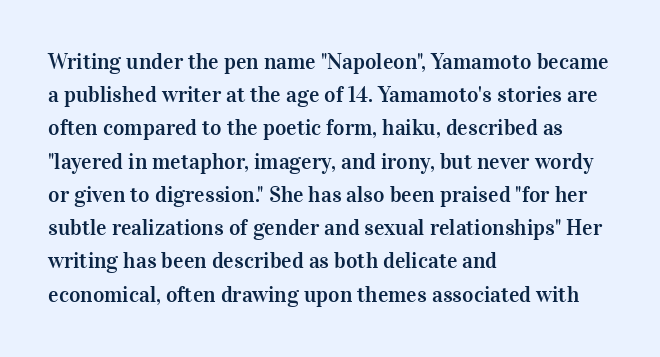
These lines keep a tight, regular rhythm from letter to letter. Vertical spacing — default. No word sits above an underline. The setting favours the left margin, as ordinary paragraphs usually do. The font's upright variant was chosen for this text.
